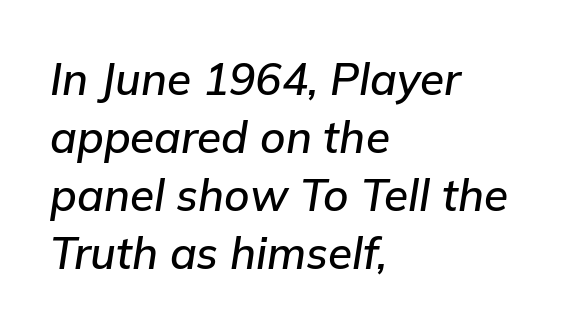
Q: Is the text italic (slanted)? A: Yes, it leans right by about 9 degrees.
Q: Is the text underlined? A: No.
Q: How is the paragraph aligned? A: Left-aligned.
Q: Is the spacing between letters normal or unusually wide? A: Normal.
Q: Is the spacing between lines tight, normal or loose? A: Normal.
Q: Width (condensed, normal, or wide)? A: Normal.
Q: Stroke contrast? A: Low.
Q: x-height? A: Medium.
Q: Monospaced? A: No.
